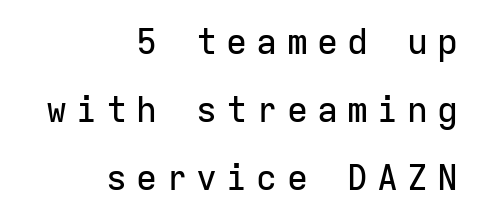
Q: Is the text italic (slanted)? A: No, it is upright.
Q: Is the typeface a serif or a sans-serif typeface? A: Sans-serif.
Q: Is the text underlined? A: No.
Q: How is the paragraph aligned? A: Right-aligned.
Q: Is the spacing between letters normal or unusually wide? A: Unusually wide.
Q: Is the spacing between lines tight, normal or loose? A: Loose.
Q: Width (condensed, normal, or wide)? A: Normal.
Q: Stroke contrast? A: Low.
Q: x-height? A: Medium.
Q: Monospaced? A: Yes.
